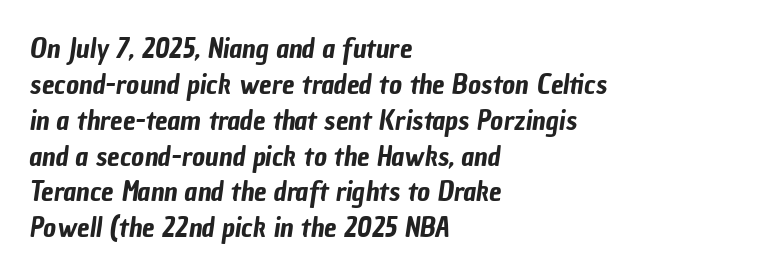
A normal amount of white space separates one row of letters from the next. Type style note: lacks serifs. The strip under each line holds only bare page. If you drew a ruler down the left edge, every line would touch it. Varying glyph widths throughout — classic text-font behaviour. The passage shown has conventional tracking throughout.
